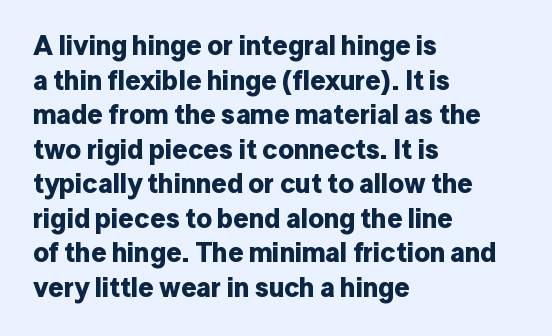
The image shows 27 px bold type, upright; set left-aligned, normal line spacing (1.28x), normal letter spacing, not underlined.
